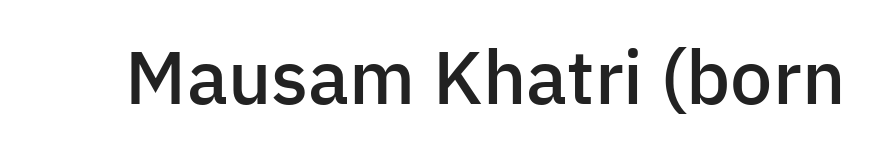
Q: Is the text bold? A: Semi-bold.
Q: Is the text italic (slanted)? A: No, it is upright.
Q: Is the typeface a serif or a sans-serif typeface? A: Sans-serif.
Q: Is the text underlined? A: No.
Q: Is the spacing between letters normal or unusually wide? A: Normal.
Q: Width (condensed, normal, or wide)? A: Normal.
Q: Stroke contrast? A: Low.
Q: x-height? A: Medium.
Q: Monospaced? A: No.
